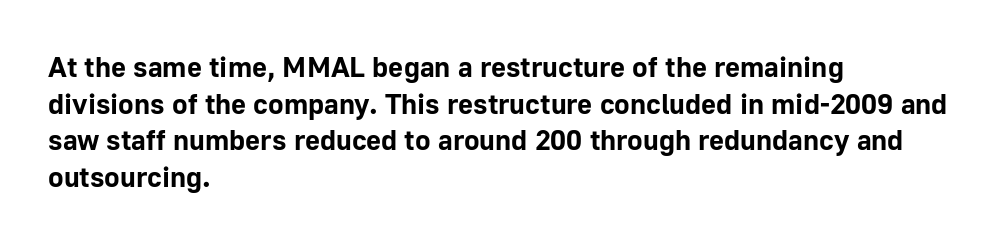
The face used here is proportionally spaced, like ordinary book or web type. Letters rest on an invisible, unmarked baseline. Does the weight exceed regular? Yes, all the way to bold. Are there feet on the stems? There aren't — it's a sans. Is the letter spacing exaggerated? No — it looks like the ordinary default.
